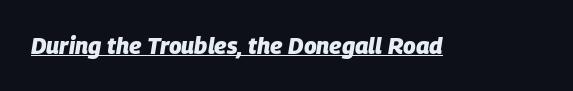
Q: Is the text bold? A: Yes.
Q: Is the text italic (slanted)? A: Yes, it leans right by about 9 degrees.
Q: Is the text underlined? A: Yes.
Q: Is the spacing between letters normal or unusually wide? A: Normal.
